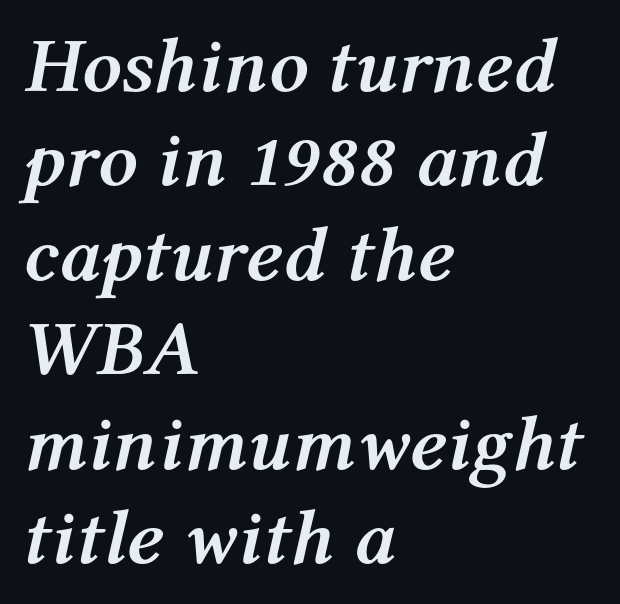
The image shows 78 px semibold type, italic (leaning right); set left-aligned, line spacing 1.21x, normal letter spacing, not underlined; medium stroke contrast and a medium x-height.
